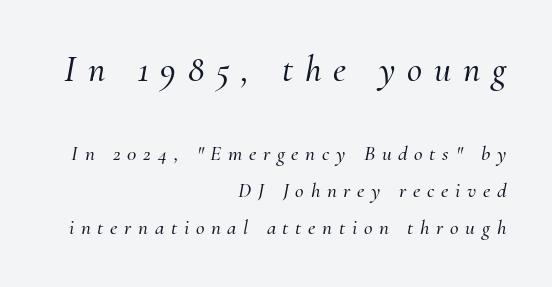
Plain, unruled lines of type. What stands out about the letter spacing? Its width — letters are far apart. A flush-right, rag-left setting is used for this passage. The type family on display is of the serif kind. Note the varied advance widths — an 'i' is clearly narrower than an 'm'.
